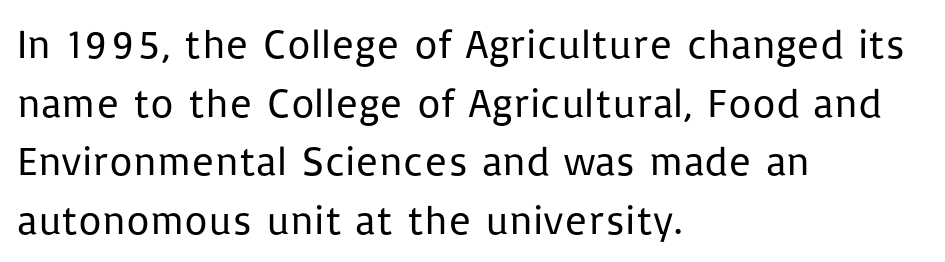
The image shows 41 px regular-weight sans-serif type, upright; set left-aligned, normal line spacing (1.43x), normal letter spacing, not underlined; low stroke contrast and a medium x-height.
